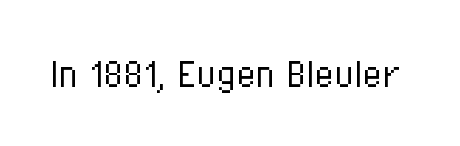
Q: Is the text bold? A: No.
Q: Is the text italic (slanted)? A: No, it is upright.
Q: Is the typeface a serif or a sans-serif typeface? A: Sans-serif.
Q: Is the text underlined? A: No.
Q: Is the spacing between letters normal or unusually wide? A: Normal.
Q: Width (condensed, normal, or wide)? A: Condensed.
Q: Stroke contrast? A: Low.
Q: x-height? A: Medium.
Q: Monospaced? A: No.
